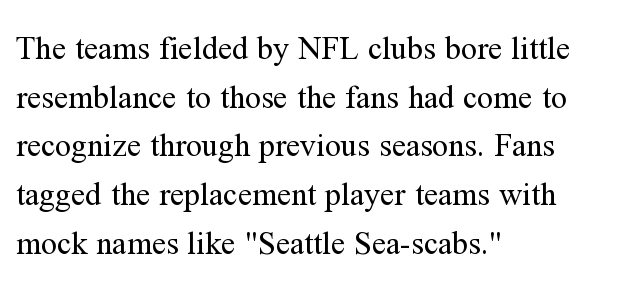
{"serif": "yes", "italic": "no", "bold": "no", "weight": "regular", "width": "normal", "stroke_contrast": "medium", "x_height": "medium", "monospaced": "no", "underline": "no", "align": "left", "line_spacing": "normal", "line_spacing_ratio": 1.52, "letter_spacing": "normal", "letter_spacing_em": 0.0, "glyph_px": 32}
